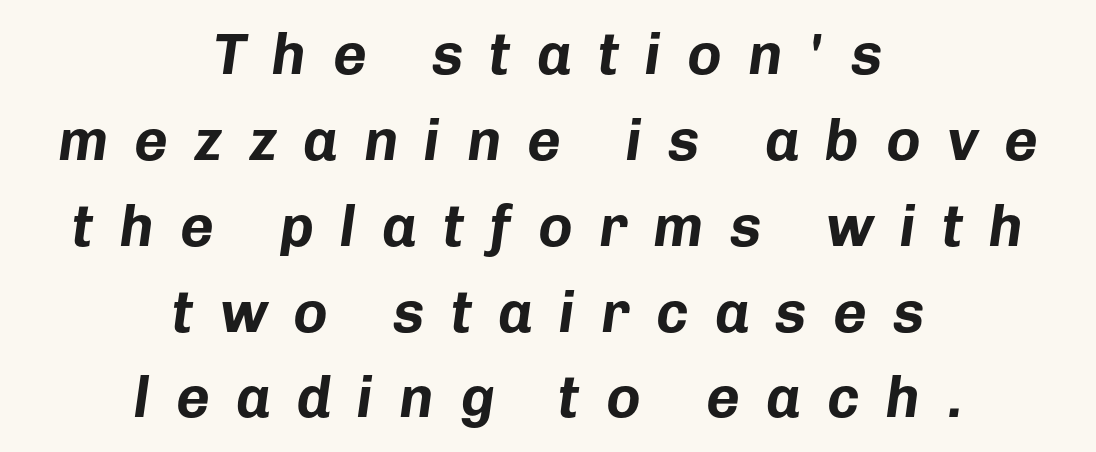
{"italic": "yes", "lean": "right", "slant_degrees": 8, "bold": "yes", "weight": "bold", "width": "normal", "stroke_contrast": "low", "x_height": "medium", "monospaced": "no", "underline": "no", "align": "center", "line_spacing": "normal", "line_spacing_ratio": 1.48, "letter_spacing": "wide", "letter_spacing_em": 0.45, "glyph_px": 58}
